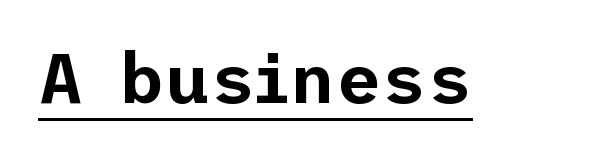
Tall strokes in this sample are plumb rather than angled. Notice how a bar underscores the lettering throughout. Grotesque or geometric, the face here clearly has no serifs. The gaps between neighbouring characters are ordinary and unremarkable.
